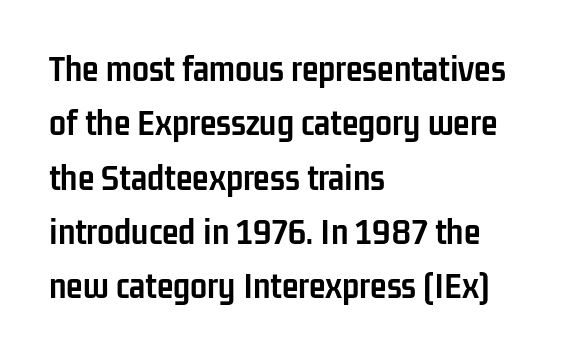
This rendering features lettering with no underline. The text block is weighted toward the left margin, trailing off unevenly rightward. Is this a fixed-width face? No — the glyphs have proportional, varying widths. Vertical strokes here are truly vertical.
